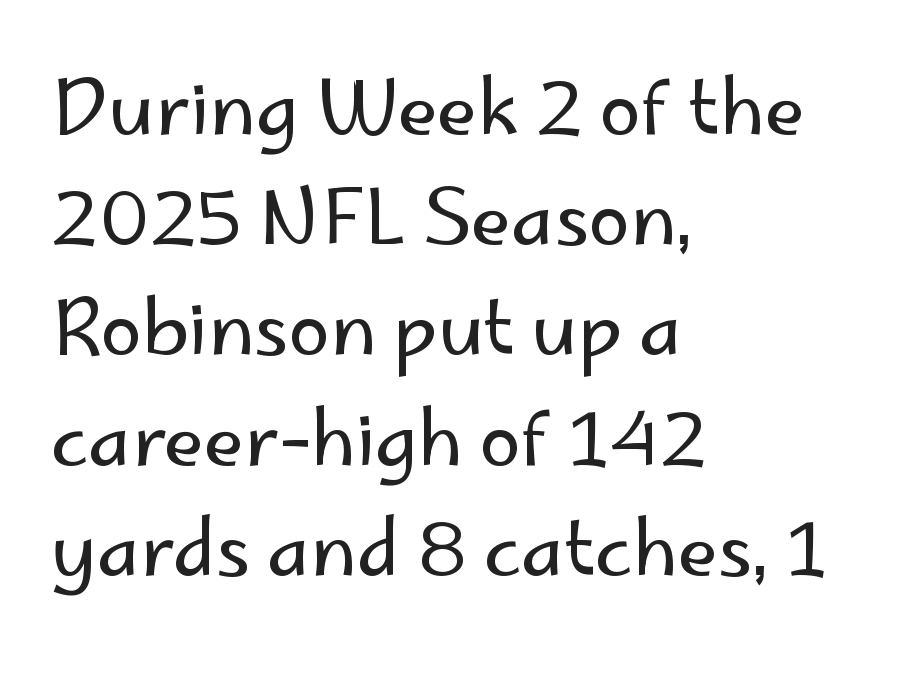
Q: Is the text bold? A: No.
Q: Is the text italic (slanted)? A: No, it is upright.
Q: Is the typeface a serif or a sans-serif typeface? A: Sans-serif.
Q: Is the text underlined? A: No.
Q: How is the paragraph aligned? A: Left-aligned.
Q: Is the spacing between letters normal or unusually wide? A: Normal.
Q: Is the spacing between lines tight, normal or loose? A: Normal.
Q: Width (condensed, normal, or wide)? A: Normal.
Q: Stroke contrast? A: Low.
Q: x-height? A: Small.
Q: Monospaced? A: No.
